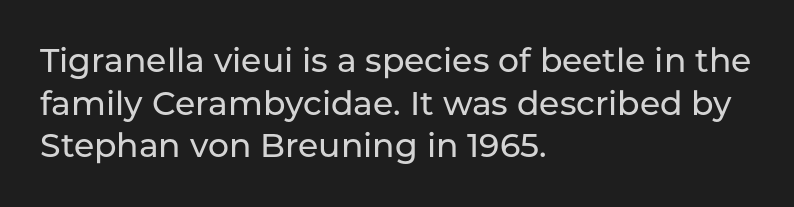
A typesetter would mark this as roman, not italic. Here the glyphs are tracked normally, forming tight word shapes. Each letter's strokes conclude bluntly, with no projecting serifs. The space between consecutive lines is moderate. A student would call this left alignment; a typographer would say flush left, rag right.
